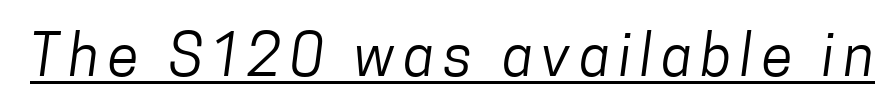
The image shows 57 px regular-weight, condensed sans-serif type; set underlined; low stroke contrast and a medium x-height.
